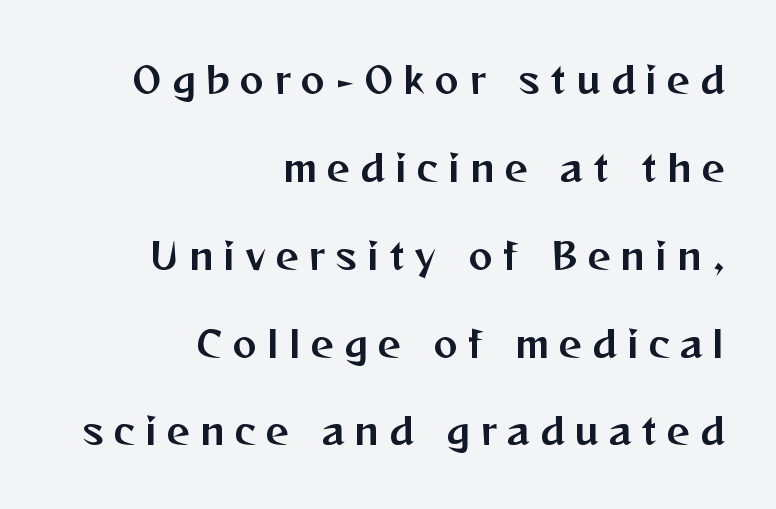
The image shows 36 px sans-serif type, upright; set right-aligned, loose line spacing (2.44x), unusually wide letter spacing (+0.29 em), not underlined; medium stroke contrast and a medium x-height.
